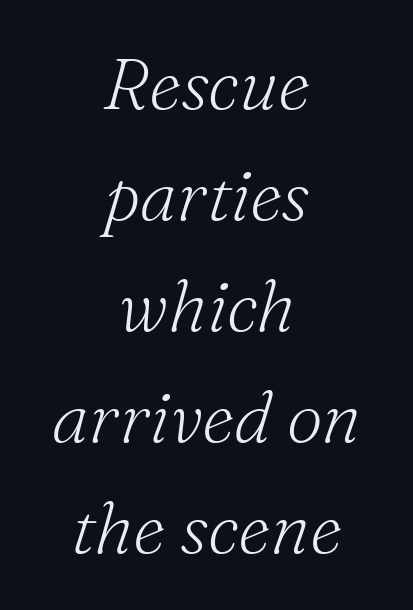
Q: Is the text bold? A: No.
Q: Is the text italic (slanted)? A: Yes, it leans right by about 16 degrees.
Q: Is the typeface a serif or a sans-serif typeface? A: Serif.
Q: Is the text underlined? A: No.
Q: How is the paragraph aligned? A: Centered.
Q: Is the spacing between letters normal or unusually wide? A: Normal.
Q: Is the spacing between lines tight, normal or loose? A: Normal.
Q: Width (condensed, normal, or wide)? A: Normal.
Q: Stroke contrast? A: Medium.
Q: x-height? A: Small.
Q: Monospaced? A: No.
